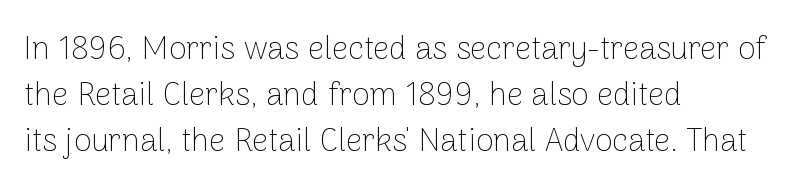
The passage shown is not bold in any degree. Is this a fixed-width face? No — the glyphs have proportional, varying widths. Vertically, the passage feels balanced, rows spaced as you'd expect. Underline: absent. In terms of letterspacing, this is plain default setting. The typesetter chose a ragged-right arrangement here.
